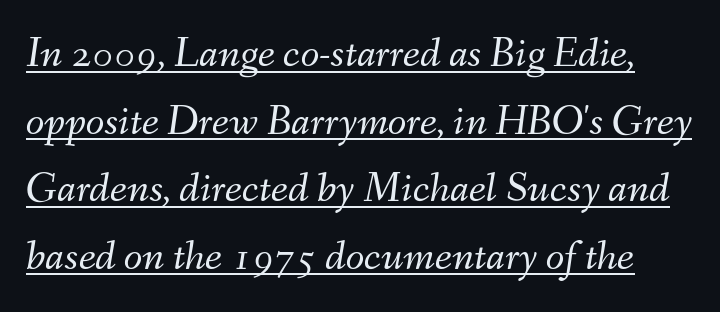
The image shows 43 px light type, italic (leaning right); set normal line spacing (1.57x), normal letter spacing, underlined; medium stroke contrast and a small x-height.
